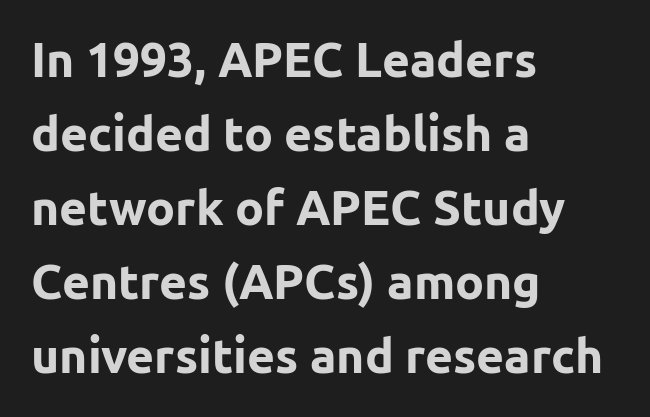
The image shows 48 px bold sans-serif type, upright; set left-aligned, normal line spacing (1.54x), normal letter spacing, not underlined; low stroke contrast and a medium x-height.
